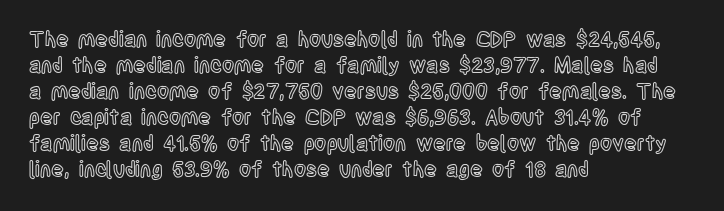
Q: Is the text italic (slanted)? A: No, it is upright.
Q: Is the text underlined? A: No.
Q: How is the paragraph aligned? A: Left-aligned.
Q: Is the spacing between letters normal or unusually wide? A: Normal.
